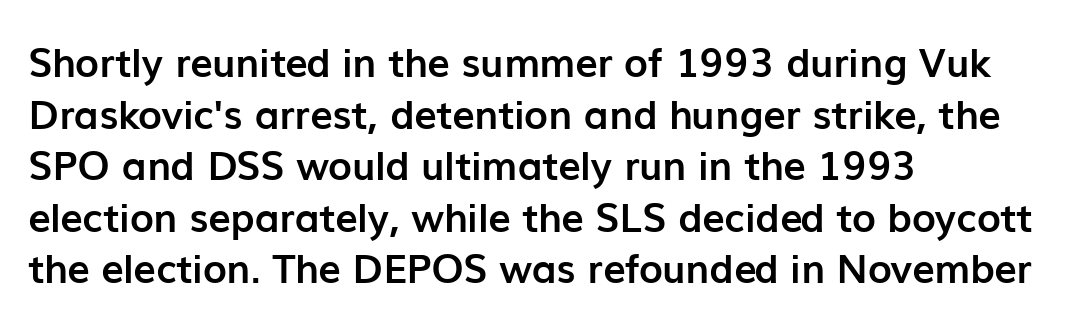
{"serif": "no", "italic": "no", "bold": "yes", "weight": "semibold", "width": "normal", "stroke_contrast": "low", "x_height": "medium", "monospaced": "no", "underline": "no", "align": "left", "line_spacing": "normal", "line_spacing_ratio": 1.29, "letter_spacing": "normal", "letter_spacing_em": 0.0, "glyph_px": 40}
